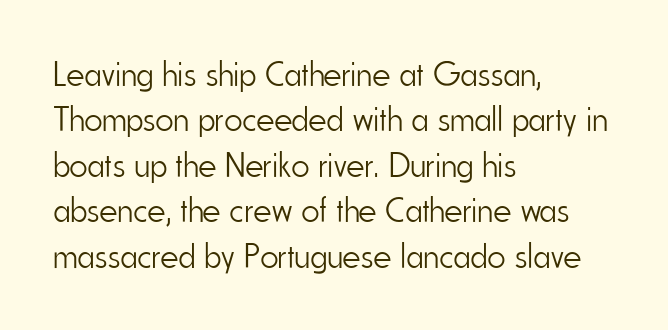
{"serif": "no", "italic": "no", "bold": "no", "weight": "light", "width": "condensed", "stroke_contrast": "low", "x_height": "small", "monospaced": "no", "underline": "no", "align": "left", "line_spacing": "normal", "line_spacing_ratio": 1.3, "letter_spacing": "normal", "letter_spacing_em": 0.0, "glyph_px": 35}
